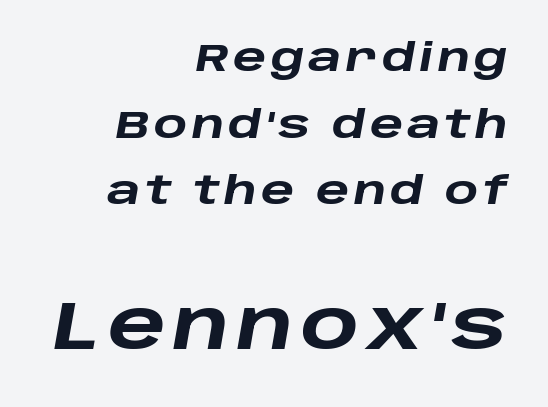
The image shows 68 px heavy, wide type, italic (leaning right); set right-aligned, line spacing 1.71x, not underlined; the second (bottom) block is 1.74x larger; low stroke contrast and a large x-height.
